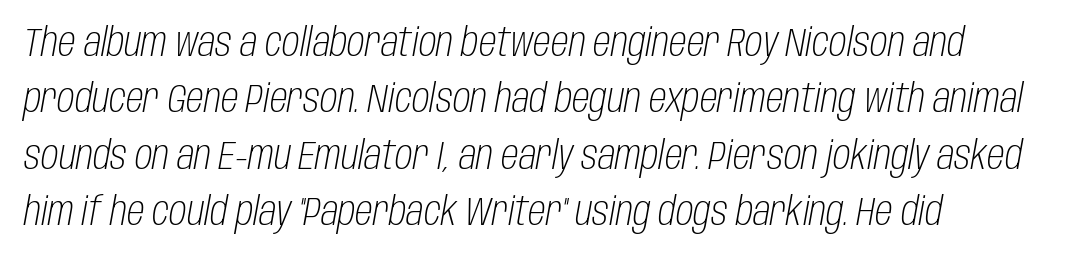
The image shows 40 px light, condensed type, italic (leaning right); set left-aligned, normal line spacing (1.41x), normal letter spacing, not underlined; low stroke contrast and a large x-height.
